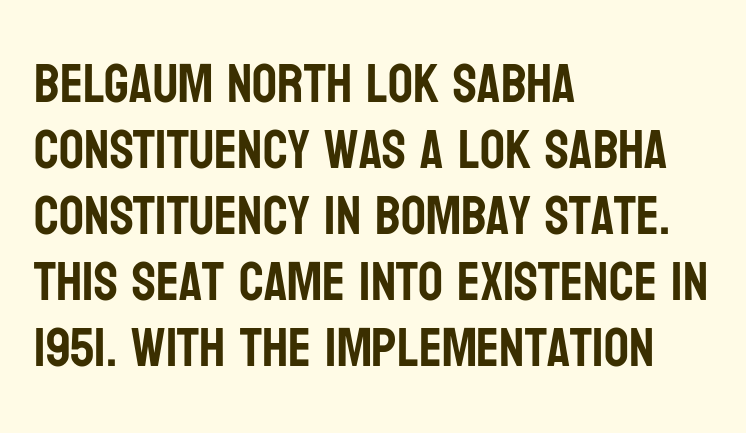
{"serif": "no", "italic": "no", "width": "condensed", "stroke_contrast": "low", "x_height": "large", "monospaced": "no", "underline": "no", "align": "left", "line_spacing_ratio": 1.2, "letter_spacing": "normal", "letter_spacing_em": 0.0, "glyph_px": 55}
